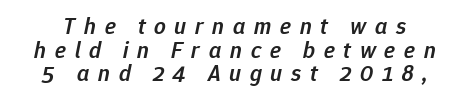
The image shows 23 px text type, italic (leaning right); set tight line spacing (1.03x), unusually wide letter spacing (+0.38 em), not underlined.
